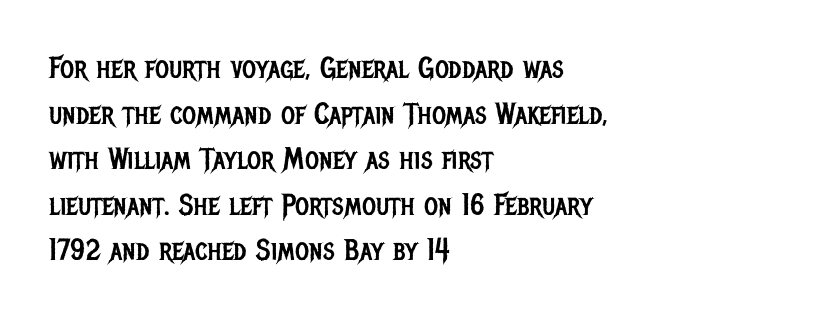
The image shows 30 px regular-weight, condensed sans-serif type, upright; set left-aligned, normal line spacing (1.52x), normal letter spacing, not underlined; low stroke contrast and a large x-height.
